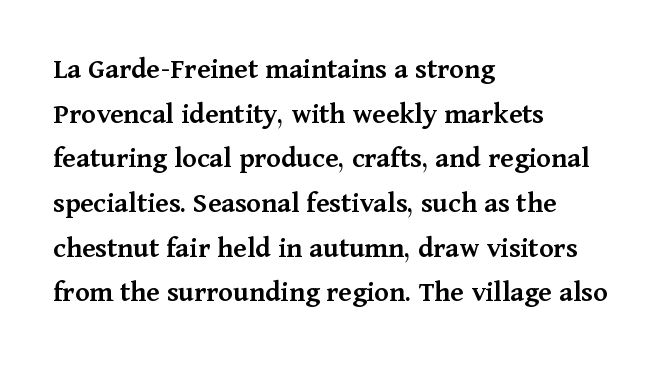
The image shows 30 px semibold serif type, upright; set left-aligned, normal line spacing (1.49x), normal letter spacing, not underlined; medium stroke contrast and a medium x-height.
